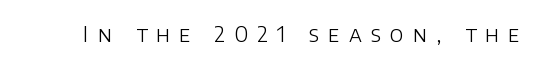
Inter-character spacing is expanded well beyond the font's built-in metrics. The passage shown is not underscored anywhere. The passage shown is not bold in any degree. This is roman type, the default non-slanted kind.
